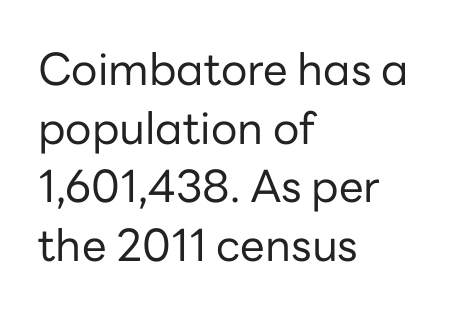
Q: Is the text bold? A: No.
Q: Is the text italic (slanted)? A: No, it is upright.
Q: Is the typeface a serif or a sans-serif typeface? A: Sans-serif.
Q: Is the text underlined? A: No.
Q: How is the paragraph aligned? A: Left-aligned.
Q: Is the spacing between letters normal or unusually wide? A: Normal.
Q: Is the spacing between lines tight, normal or loose? A: Normal.
Q: Width (condensed, normal, or wide)? A: Normal.
Q: Stroke contrast? A: Low.
Q: x-height? A: Medium.
Q: Monospaced? A: No.
